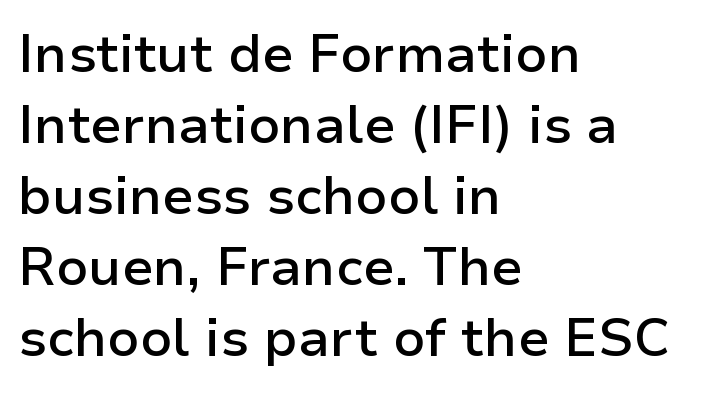
The image shows 53 px semibold sans-serif type, upright; set left-aligned, normal line spacing (1.34x), normal letter spacing, not underlined; low stroke contrast and a medium x-height.
